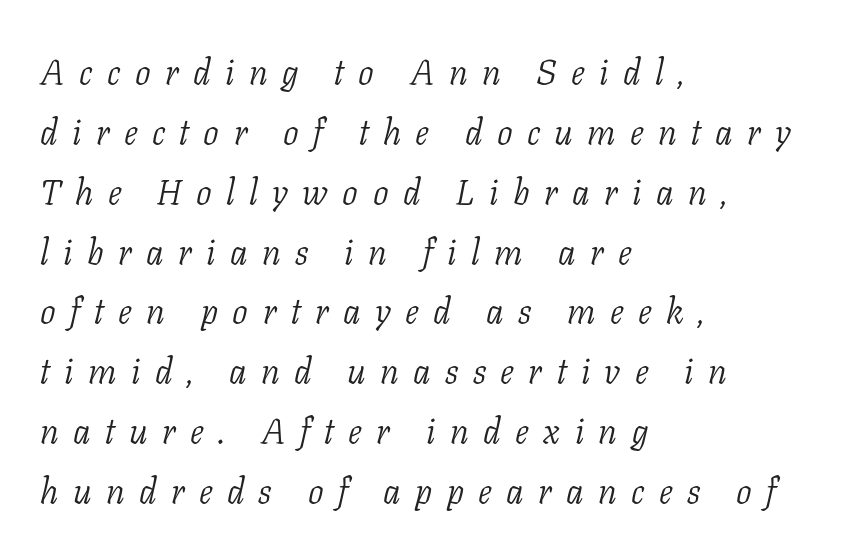
Q: Is the text bold? A: No.
Q: Is the text italic (slanted)? A: Yes, it leans right by about 11 degrees.
Q: Is the typeface a serif or a sans-serif typeface? A: Serif.
Q: Is the text underlined? A: No.
Q: How is the paragraph aligned? A: Left-aligned.
Q: Is the spacing between letters normal or unusually wide? A: Unusually wide.
Q: Width (condensed, normal, or wide)? A: Normal.
Q: Stroke contrast? A: Low.
Q: x-height? A: Medium.
Q: Monospaced? A: No.
